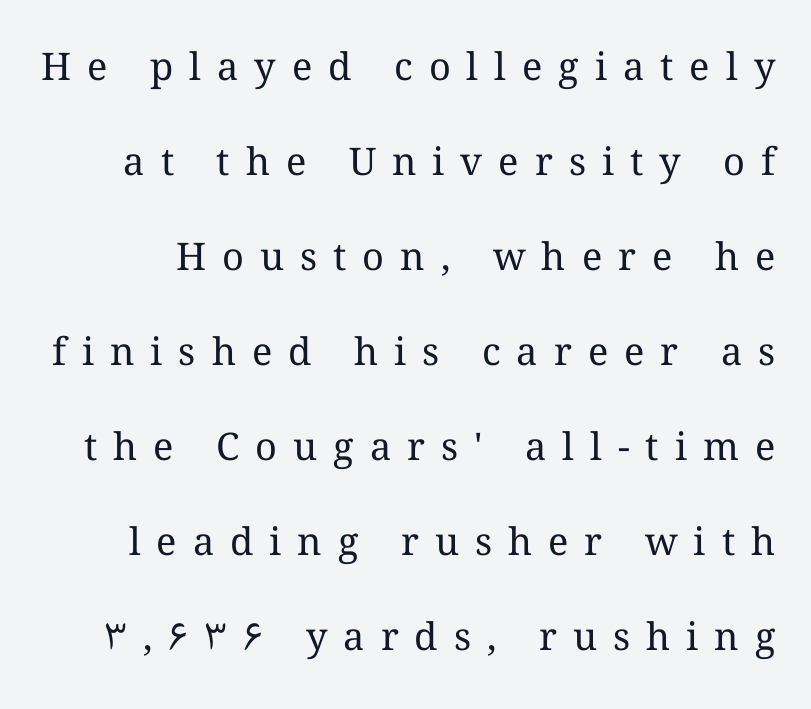
Q: Is the text bold? A: No.
Q: Is the text italic (slanted)? A: No, it is upright.
Q: Is the text underlined? A: No.
Q: Is the spacing between letters normal or unusually wide? A: Unusually wide.
Q: Is the spacing between lines tight, normal or loose? A: Loose.
Q: Width (condensed, normal, or wide)? A: Normal.
Q: Stroke contrast? A: Medium.
Q: x-height? A: Medium.
Q: Monospaced? A: No.
